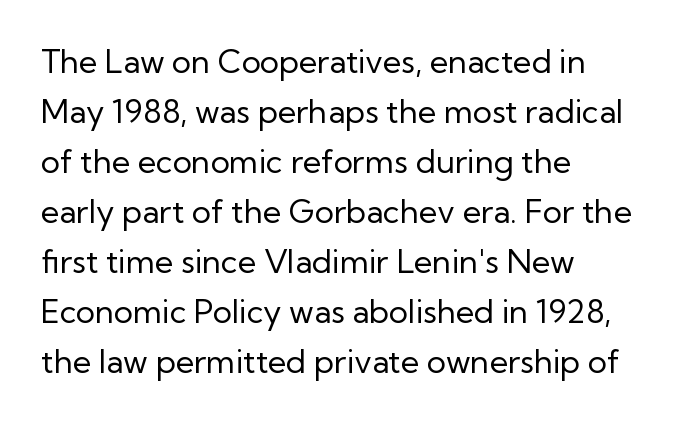
Spacing verdict: proportional, widths tailored to each character. Posture: upright roman. Each word holds together tightly as a unit, with standard inter-letter gaps. Decoration check: the copy has no underline. The typesetting does not lean heavy: it is not bold. The text was rendered using a sans face with plain stroke endings.
